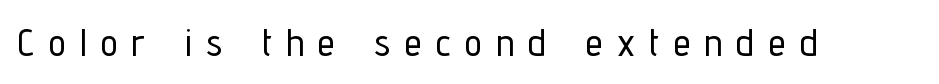
No feet cap the strokes, marking this as sans-serif type. Spacing verdict: proportional, widths tailored to each character. Italic? Not at all — the glyphs are vertical. This rendering features lettering with no underline. Tracking value appears strongly positive — letters spread wide.
